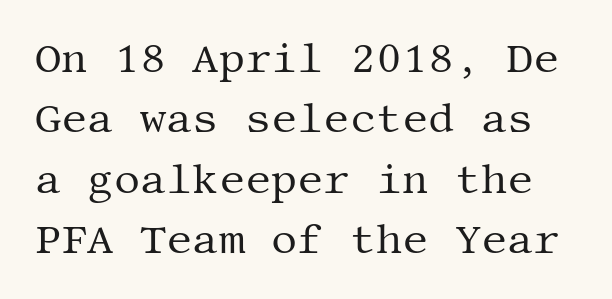
The image shows 41 px regular-weight serif type, upright; set normal line spacing (1.47x), normal letter spacing, not underlined; medium stroke contrast and a large x-height.
